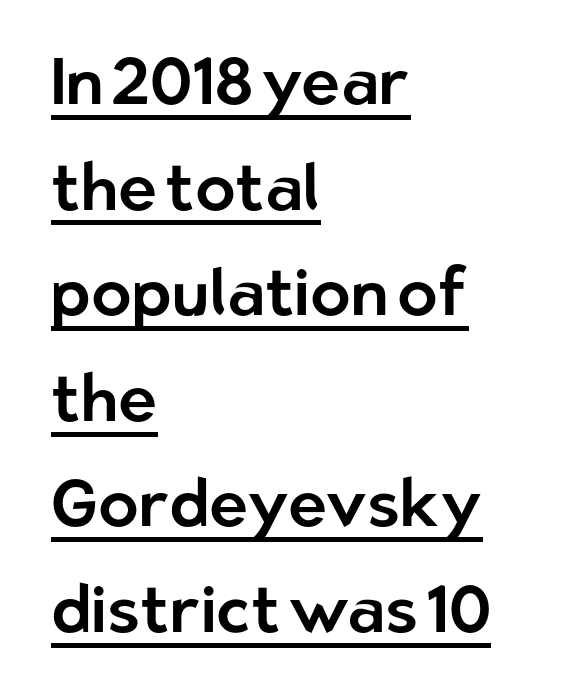
{"serif": "no", "italic": "no", "width": "normal", "stroke_contrast": "low", "x_height": "medium", "monospaced": "no", "underline": "yes", "align": "left", "line_spacing": "normal", "line_spacing_ratio": 1.6, "letter_spacing": "normal", "letter_spacing_em": 0.0, "glyph_px": 66}
